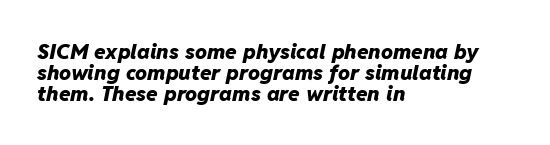
{"italic": "yes", "lean": "right", "slant_degrees": 11, "bold": "yes", "underline": "no", "align": "left", "line_spacing": "tight", "line_spacing_ratio": 0.99, "letter_spacing": "normal", "letter_spacing_em": 0.0, "glyph_px": 21}
